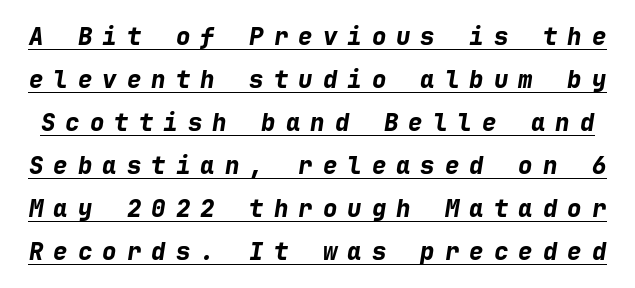
The image shows 24 px bold type, italic (leaning right); set line spacing 1.79x, unusually wide letter spacing (+0.42 em), underlined.
